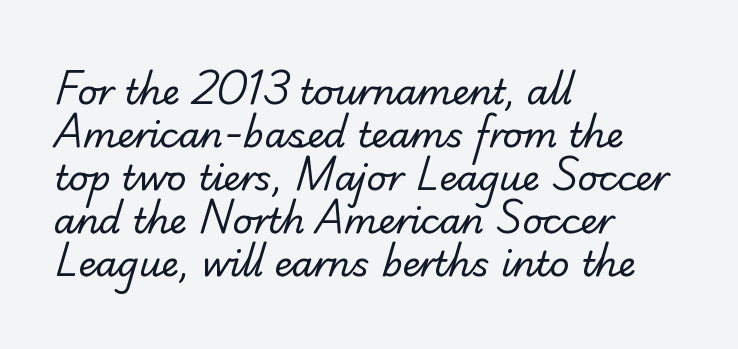
Unbolded letterforms with no extra heft. A serif font was chosen for this passage. Look at the tracking — it's just the regular setting, nothing added. The passage shown is not underscored anywhere.
